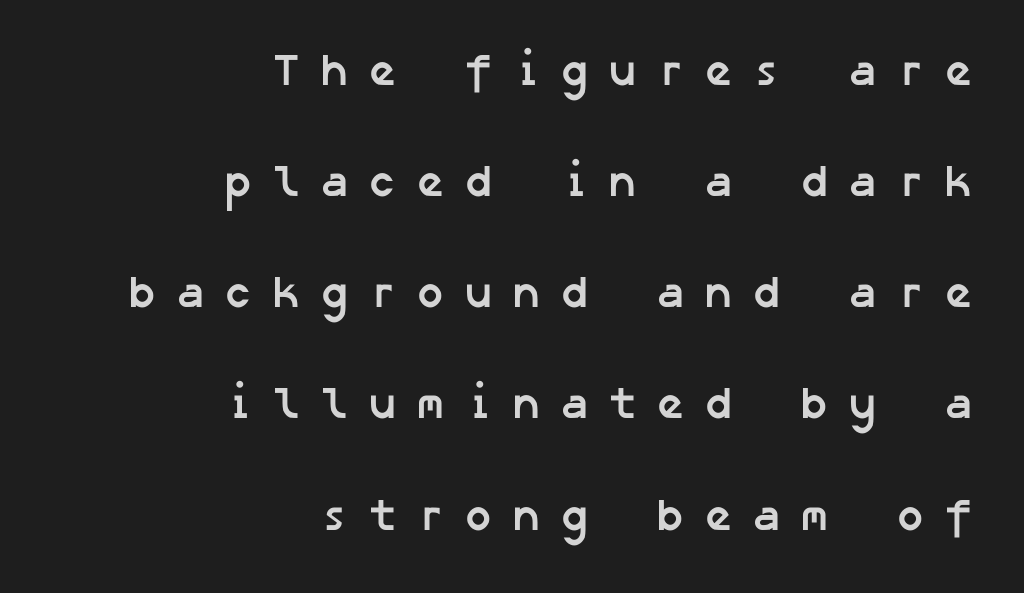
The image shows 45 px semibold sans-serif type; set right-aligned, loose line spacing (2.47x), unusually wide letter spacing (+0.4 em), not underlined; low stroke contrast and a medium x-height.
